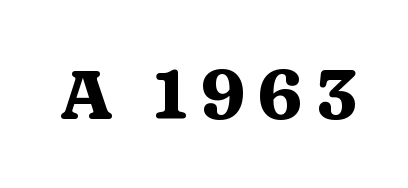
Q: Is the text bold? A: Yes.
Q: Is the text italic (slanted)? A: No, it is upright.
Q: Is the typeface a serif or a sans-serif typeface? A: Serif.
Q: Is the text underlined? A: No.
Q: Width (condensed, normal, or wide)? A: Wide.
Q: Stroke contrast? A: Medium.
Q: x-height? A: Medium.
Q: Monospaced? A: No.
